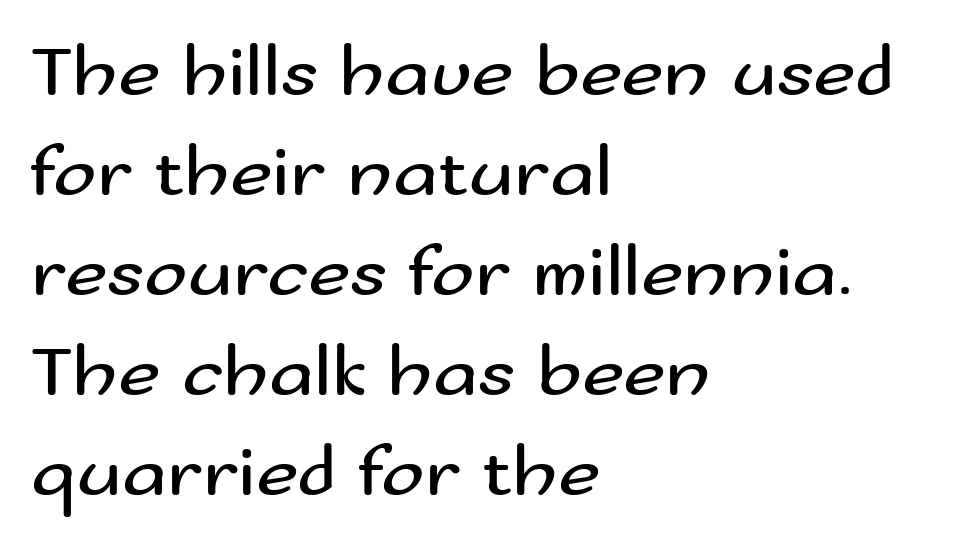
{"serif": "no", "italic": "no", "bold": "no", "weight": "regular", "width": "wide", "stroke_contrast": "medium", "x_height": "small", "monospaced": "no", "underline": "no", "align": "left", "line_spacing": "normal", "line_spacing_ratio": 1.37, "letter_spacing": "normal", "letter_spacing_em": 0.0, "glyph_px": 73}
